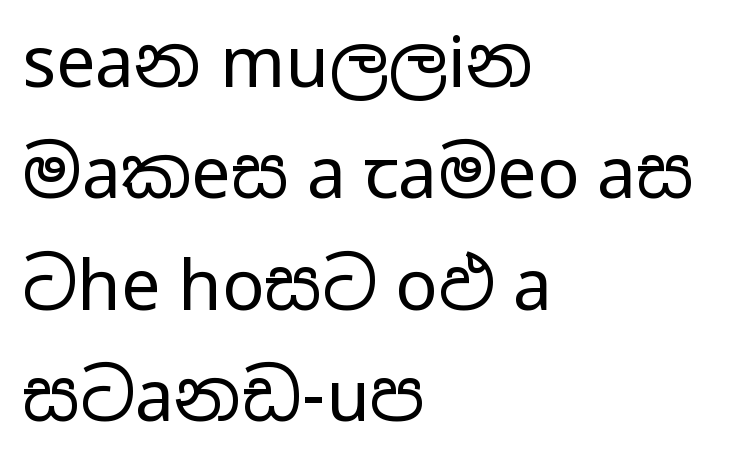
Each word holds together tightly as a unit, with standard inter-letter gaps. These lines are set flush left with a ragged right edge. Letters have the restrained weight of plain body copy at most. A typesetter would label this face a sans. Underlining? Definitely not there. Spacing verdict: proportional, widths tailored to each character.
